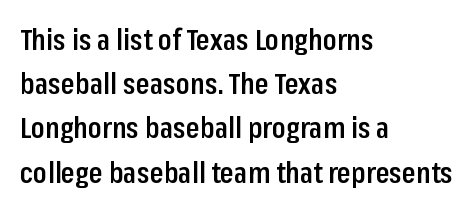
Q: Is the text bold? A: Semi-bold.
Q: Is the text italic (slanted)? A: No, it is upright.
Q: Is the typeface a serif or a sans-serif typeface? A: Sans-serif.
Q: Is the text underlined? A: No.
Q: How is the paragraph aligned? A: Left-aligned.
Q: Is the spacing between letters normal or unusually wide? A: Normal.
Q: Is the spacing between lines tight, normal or loose? A: Normal.
Q: Width (condensed, normal, or wide)? A: Condensed.
Q: Stroke contrast? A: Low.
Q: x-height? A: Medium.
Q: Monospaced? A: No.
